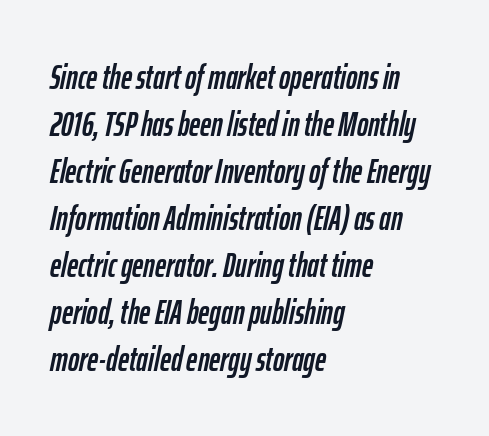
Q: Is the text italic (slanted)? A: Yes, it leans right by about 12 degrees.
Q: Is the text underlined? A: No.
Q: How is the paragraph aligned? A: Left-aligned.
Q: Is the spacing between letters normal or unusually wide? A: Normal.
Q: Is the spacing between lines tight, normal or loose? A: Normal.
Q: Width (condensed, normal, or wide)? A: Condensed.
Q: Stroke contrast? A: Low.
Q: x-height? A: Medium.
Q: Monospaced? A: No.
